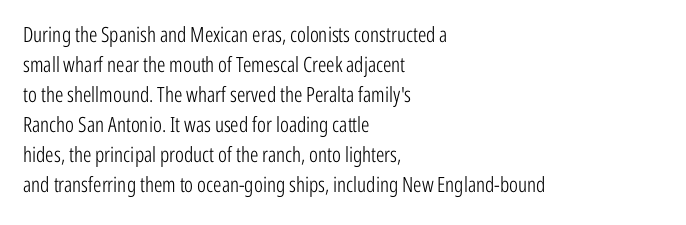
Compared with typical body copy, the letter spacing here is the same. The text block is weighted toward the left margin, trailing off unevenly rightward. The foot of each line stays bare and open. Evenly set lines give the paragraph a standard silhouette. Stroke thickness stays within the range of a standard reading face or lighter.
